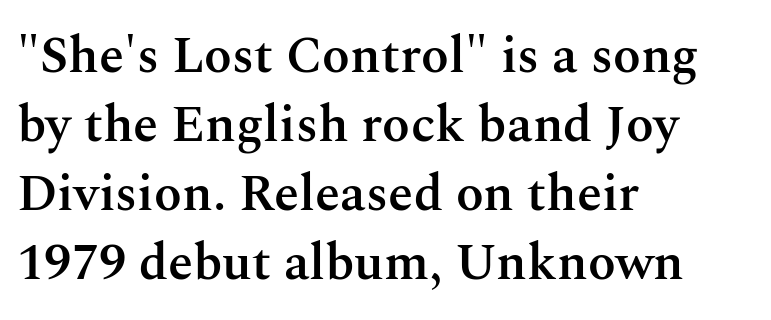
The image shows 51 px semibold serif type, upright; set left-aligned, normal line spacing (1.35x), normal letter spacing, not underlined; medium stroke contrast and a medium x-height.
